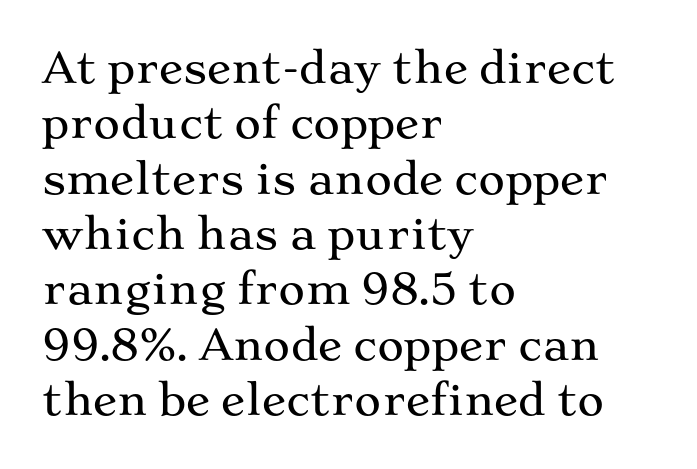
Q: Is the text italic (slanted)? A: No, it is upright.
Q: Is the typeface a serif or a sans-serif typeface? A: Serif.
Q: Is the text underlined? A: No.
Q: How is the paragraph aligned? A: Left-aligned.
Q: Is the spacing between letters normal or unusually wide? A: Normal.
Q: Is the spacing between lines tight, normal or loose? A: Normal.
Q: Width (condensed, normal, or wide)? A: Wide.
Q: Stroke contrast? A: Medium.
Q: x-height? A: Medium.
Q: Monospaced? A: No.
